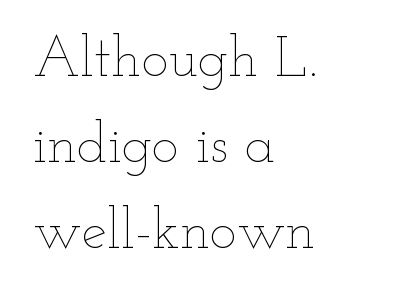
Inter-character spacing is left at the font's built-in metrics. This sample has the flowing, uneven cadence of proportional lettering. The area under the type is left untouched. Nope, not italic — everything's standing straight.
